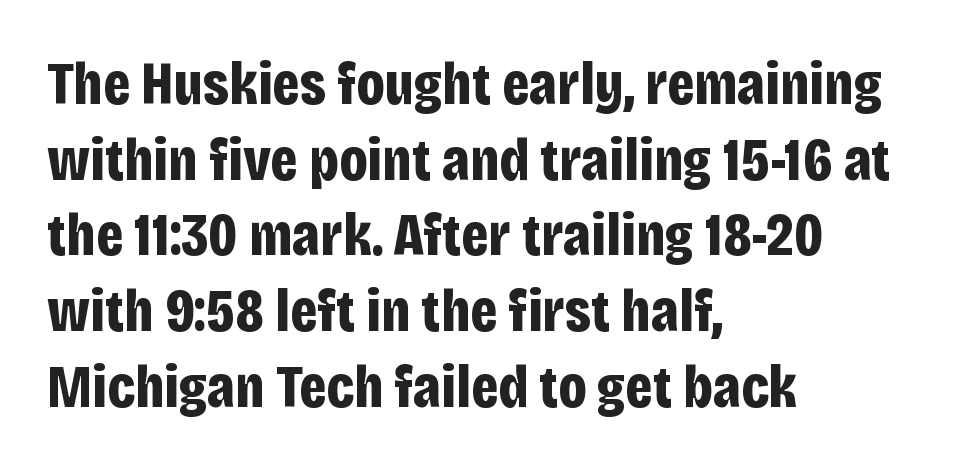
Q: Is the text bold? A: Yes.
Q: Is the text italic (slanted)? A: No, it is upright.
Q: Is the typeface a serif or a sans-serif typeface? A: Sans-serif.
Q: Is the text underlined? A: No.
Q: How is the paragraph aligned? A: Left-aligned.
Q: Is the spacing between letters normal or unusually wide? A: Normal.
Q: Width (condensed, normal, or wide)? A: Condensed.
Q: Stroke contrast? A: Low.
Q: x-height? A: Large.
Q: Monospaced? A: No.
